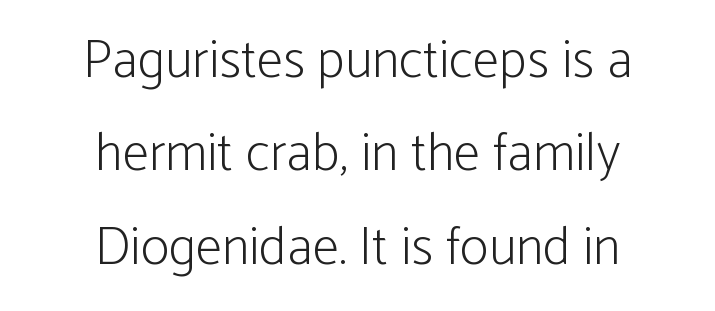
Q: Is the text bold? A: No.
Q: Is the text italic (slanted)? A: No, it is upright.
Q: Is the typeface a serif or a sans-serif typeface? A: Sans-serif.
Q: Is the text underlined? A: No.
Q: How is the paragraph aligned? A: Centered.
Q: Is the spacing between letters normal or unusually wide? A: Normal.
Q: Width (condensed, normal, or wide)? A: Condensed.
Q: Stroke contrast? A: Low.
Q: x-height? A: Medium.
Q: Monospaced? A: No.
